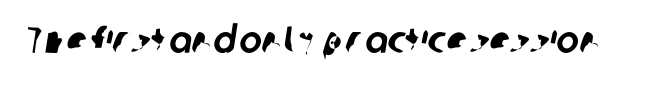
Q: Is the typeface a serif or a sans-serif typeface? A: Sans-serif.
Q: Is the text underlined? A: No.
Q: Is the spacing between letters normal or unusually wide? A: Normal.
Q: Width (condensed, normal, or wide)? A: Normal.
Q: Stroke contrast? A: Low.
Q: x-height? A: Medium.
Q: Monospaced? A: No.
